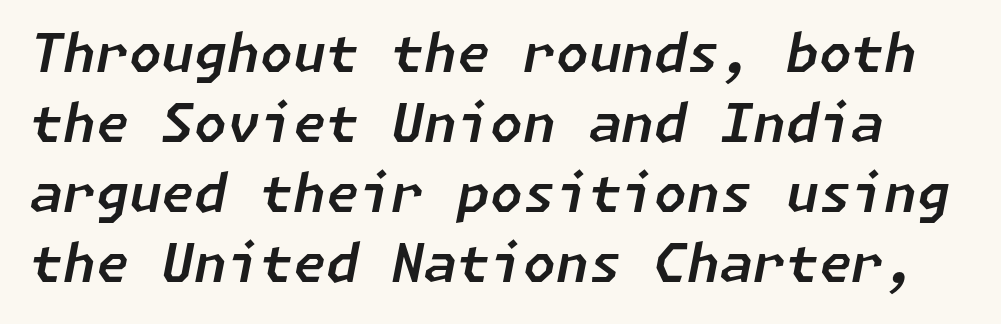
{"italic": "yes", "lean": "right", "slant_degrees": 11, "width": "normal", "stroke_contrast": "low", "x_height": "medium", "underline": "no", "line_spacing": "normal", "line_spacing_ratio": 1.32, "letter_spacing": "normal", "letter_spacing_em": 0.0, "glyph_px": 53}
